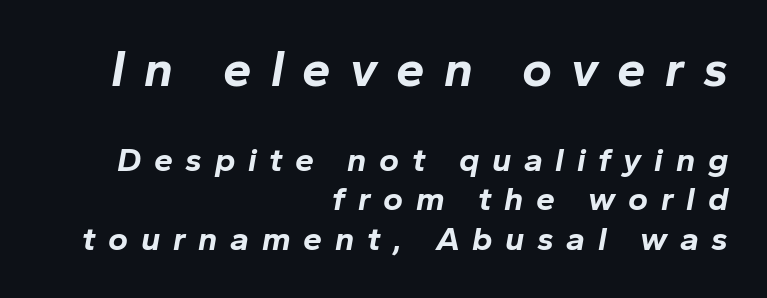
{"italic": "yes", "lean": "right", "slant_degrees": 10, "bold": "yes", "weight": "bold", "width": "normal", "stroke_contrast": "low", "x_height": "medium", "monospaced": "no", "underline": "no", "align": "right", "line_spacing_ratio": 1.16, "letter_spacing": "wide", "letter_spacing_em": 0.37, "larger_block": "first", "size_ratio": 1.5, "glyph_px": 51}
